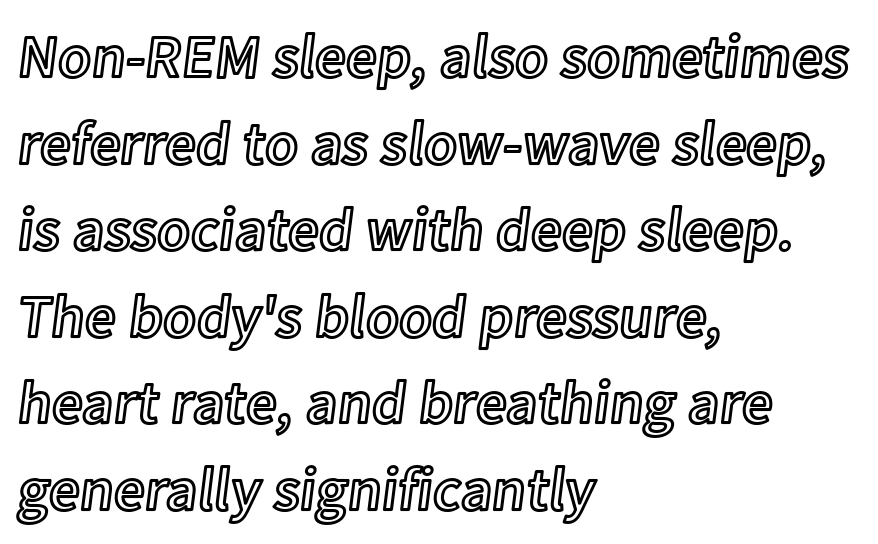
Q: Is the text italic (slanted)? A: Yes.
Q: Is the text underlined? A: No.
Q: How is the paragraph aligned? A: Left-aligned.
Q: Is the spacing between letters normal or unusually wide? A: Normal.
Q: Is the spacing between lines tight, normal or loose? A: Normal.
Q: Width (condensed, normal, or wide)? A: Normal.
Q: x-height? A: Medium.
Q: Monospaced? A: No.
